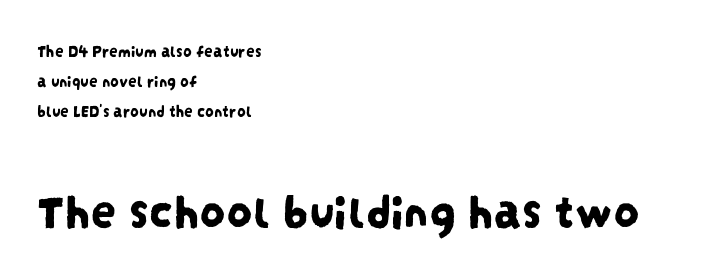
{"serif": "no", "width": "condensed", "stroke_contrast": "low", "x_height": "large", "monospaced": "no", "underline": "no", "align": "left", "line_spacing_ratio": 1.76, "letter_spacing": "normal", "letter_spacing_em": 0.0, "larger_block": "second", "size_ratio": 3.0, "glyph_px": 51}
